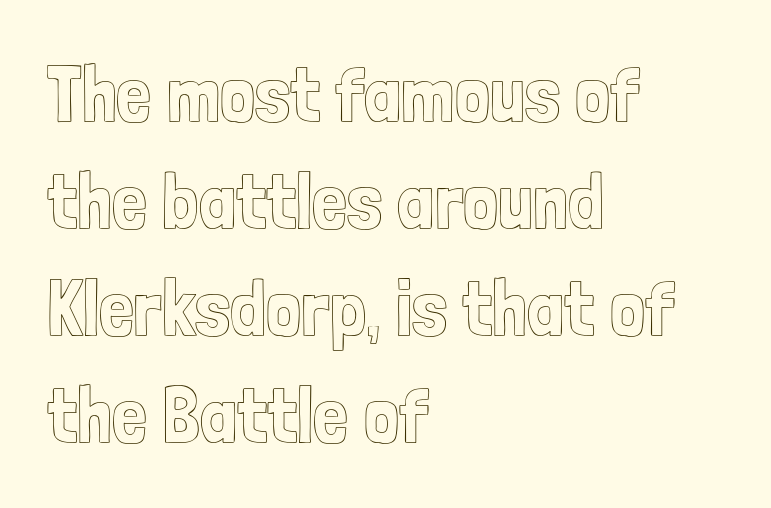
Layout note: lines flush left. In terms of posture, this sample is upright. Does the leading feel generous? No, just average. Note the varied advance widths — an 'i' is clearly narrower than an 'm'. Descenders hang freely into open space. The line texture is even and compact thanks to regular tracking.
